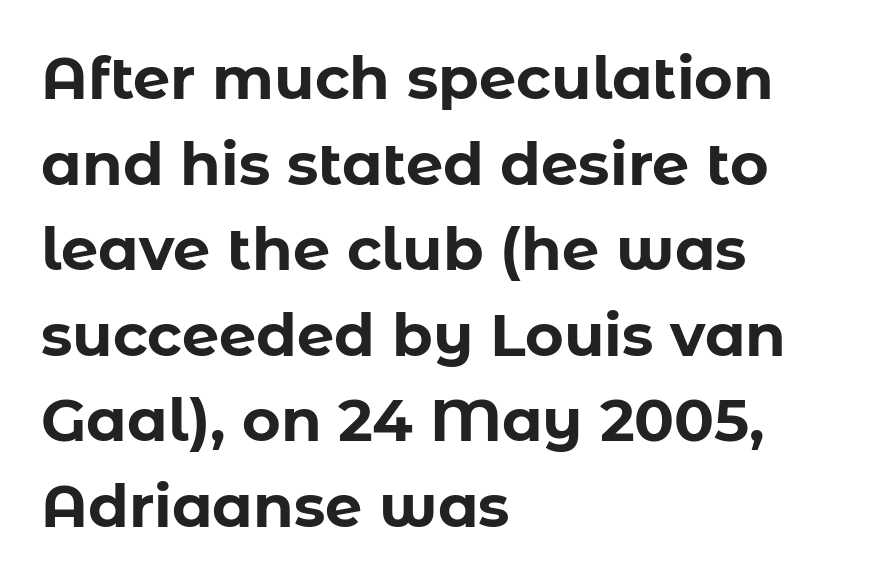
Quick note: interline space is typical. The zone under the glyphs is completely vacant. The typography opts for an upright posture over an oblique one. The characters look thick and weighty, a clear bold.
